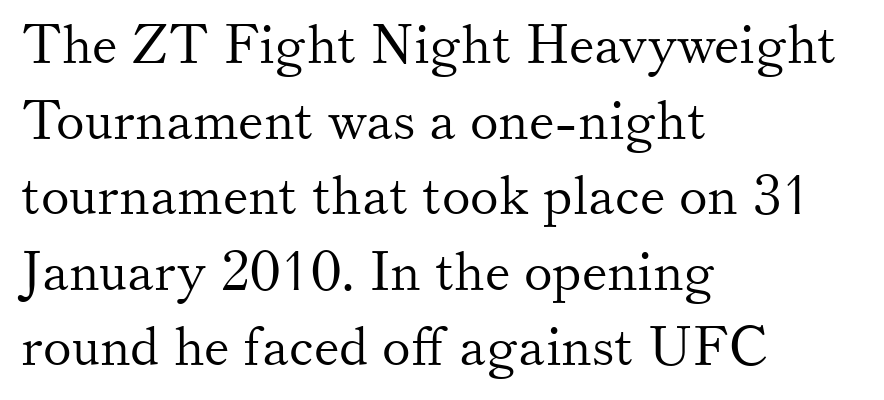
{"serif": "yes", "italic": "no", "bold": "no", "weight": "light", "width": "normal", "stroke_contrast": "medium", "x_height": "small", "monospaced": "no", "underline": "no", "align": "left", "line_spacing": "normal", "line_spacing_ratio": 1.4, "letter_spacing": "normal", "letter_spacing_em": 0.0, "glyph_px": 54}
